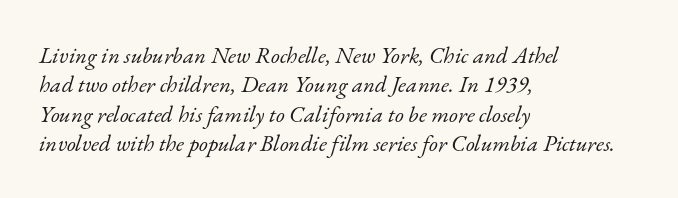
The image shows 23 px text type, italic (leaning right); set left-aligned, normal line spacing (1.28x), normal letter spacing, not underlined.
